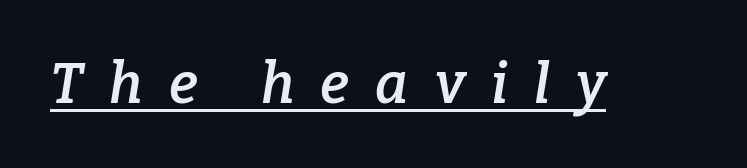
Q: Is the text bold? A: Semi-bold.
Q: Is the text italic (slanted)? A: Yes, it leans right by about 9 degrees.
Q: Is the typeface a serif or a sans-serif typeface? A: Serif.
Q: Is the text underlined? A: Yes.
Q: Is the spacing between letters normal or unusually wide? A: Unusually wide.
Q: Width (condensed, normal, or wide)? A: Normal.
Q: Stroke contrast? A: Low.
Q: x-height? A: Medium.
Q: Monospaced? A: No.
